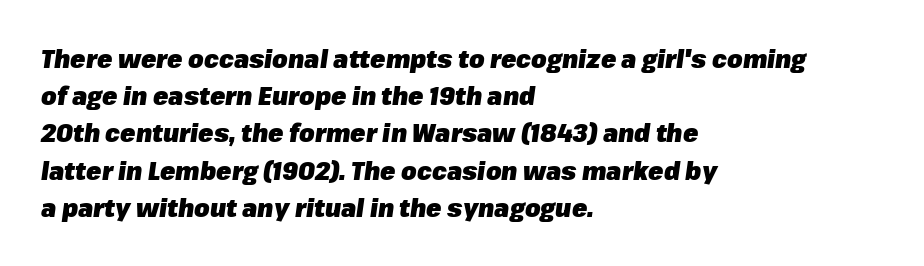
Characters follow at the spacing the type designer built in. Summary of weight: heavy, a full bold. Is the type slanted? Yes — the strokes lean at a clear angle. The space directly below the letters is spotless. The rows are spaced the way most documents space them. The text block is weighted toward the left margin, trailing off unevenly rightward.
